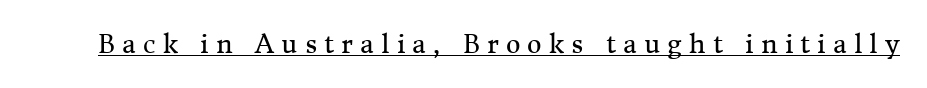
{"italic": "no", "bold": "no", "underline": "yes", "letter_spacing": "wide", "letter_spacing_em": 0.29, "glyph_px": 25}
